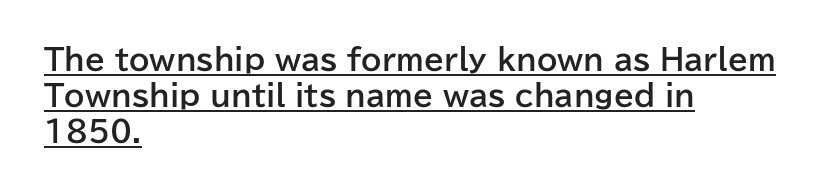
The image shows 29 px bold sans-serif type, upright; set left-aligned, line spacing 1.24x, normal letter spacing, underlined; low stroke contrast and a medium x-height.
